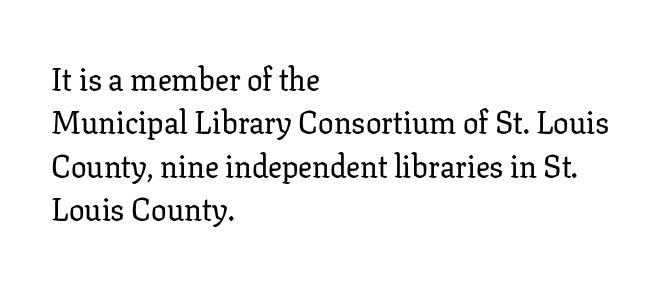
Q: Is the text italic (slanted)? A: No, it is upright.
Q: Is the typeface a serif or a sans-serif typeface? A: Serif.
Q: Is the text underlined? A: No.
Q: How is the paragraph aligned? A: Left-aligned.
Q: Is the spacing between letters normal or unusually wide? A: Normal.
Q: Is the spacing between lines tight, normal or loose? A: Normal.
Q: Width (condensed, normal, or wide)? A: Normal.
Q: Stroke contrast? A: Low.
Q: x-height? A: Medium.
Q: Monospaced? A: No.
